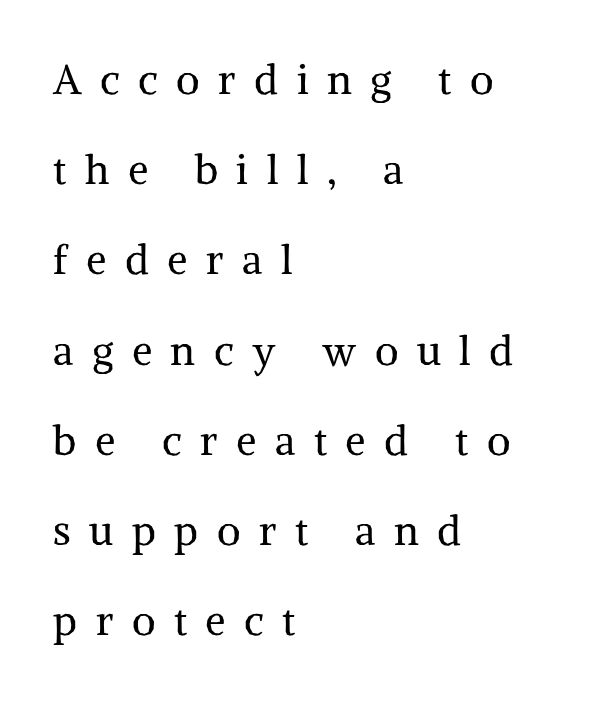
The image shows 41 px regular-weight serif type, upright; set left-aligned, loose line spacing (2.2x), unusually wide letter spacing (+0.45 em), not underlined; medium stroke contrast and a medium x-height.
